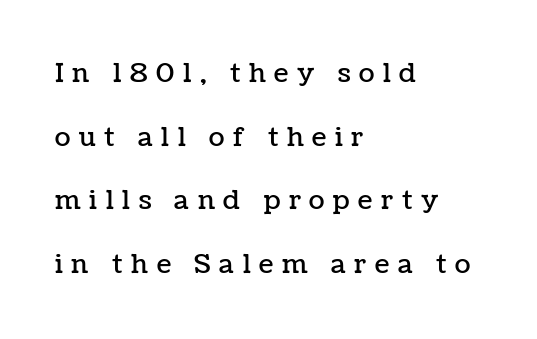
Q: Is the text italic (slanted)? A: No, it is upright.
Q: Is the text underlined? A: No.
Q: How is the paragraph aligned? A: Left-aligned.
Q: Is the spacing between letters normal or unusually wide? A: Unusually wide.
Q: Is the spacing between lines tight, normal or loose? A: Loose.
